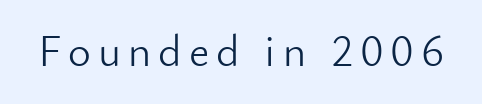
Q: Is the text bold? A: No.
Q: Is the text italic (slanted)? A: No, it is upright.
Q: Is the typeface a serif or a sans-serif typeface? A: Sans-serif.
Q: Is the text underlined? A: No.
Q: Width (condensed, normal, or wide)? A: Normal.
Q: Stroke contrast? A: Low.
Q: x-height? A: Small.
Q: Monospaced? A: No.
